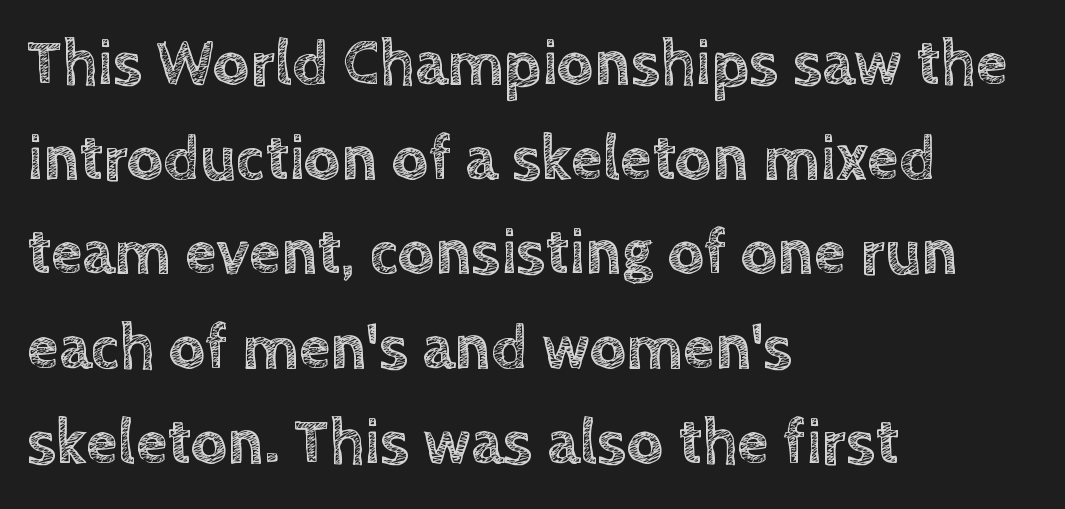
The image shows 64 px text type, upright; set left-aligned, normal line spacing (1.48x), normal letter spacing, not underlined; a large x-height.
